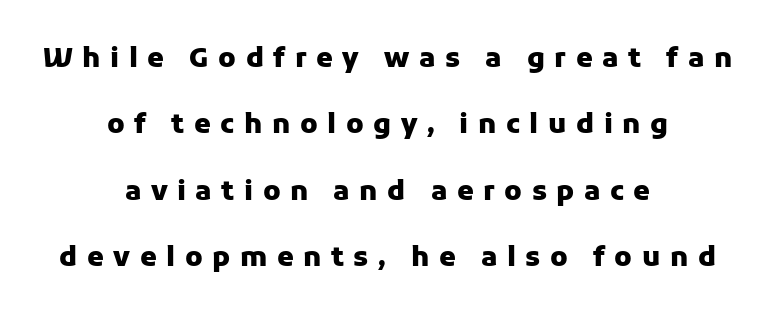
{"italic": "no", "bold": "yes", "underline": "no", "align": "center", "line_spacing": "loose", "line_spacing_ratio": 2.46, "letter_spacing": "wide", "letter_spacing_em": 0.35, "glyph_px": 27}
